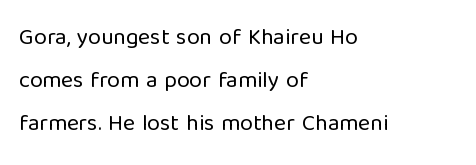
Q: Is the text bold? A: No.
Q: Is the text italic (slanted)? A: No, it is upright.
Q: Is the text underlined? A: No.
Q: How is the paragraph aligned? A: Left-aligned.
Q: Is the spacing between letters normal or unusually wide? A: Normal.
